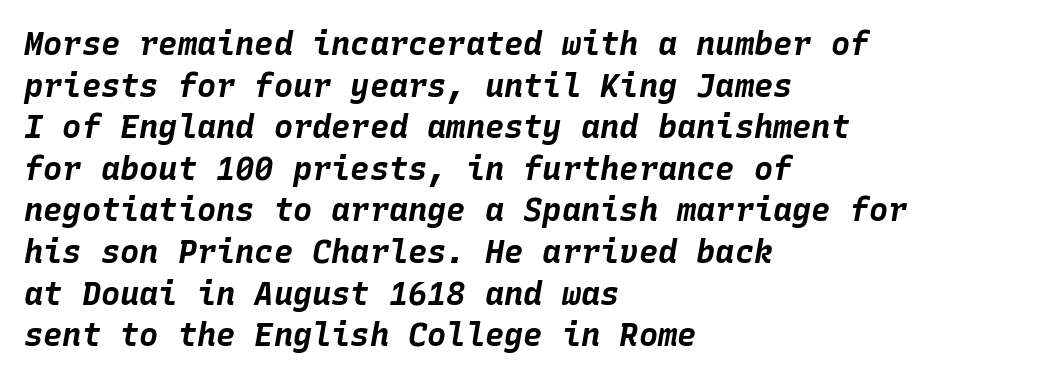
{"italic": "yes", "lean": "right", "slant_degrees": 10, "bold": "yes", "weight": "bold", "width": "normal", "stroke_contrast": "low", "x_height": "large", "monospaced": "yes", "underline": "no", "align": "left", "line_spacing": "normal", "line_spacing_ratio": 1.3, "letter_spacing": "normal", "letter_spacing_em": 0.0, "glyph_px": 32}
